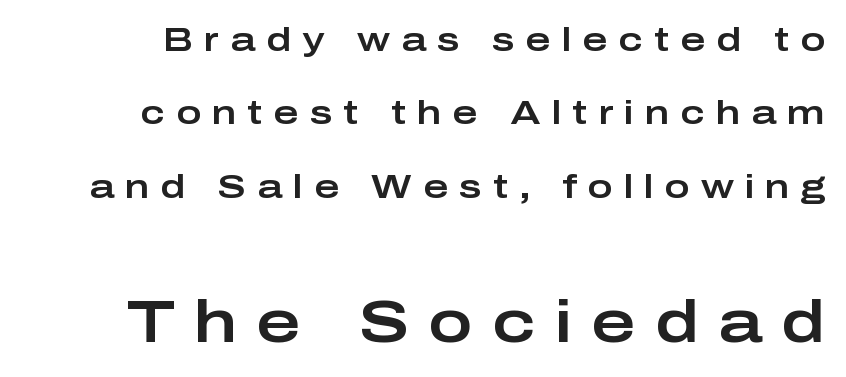
The image shows 60 px wide sans-serif type, upright; set loose line spacing (2.16x), unusually wide letter spacing (+0.32 em), not underlined; the second (bottom) block is 1.76x larger; low stroke contrast and a medium x-height.
